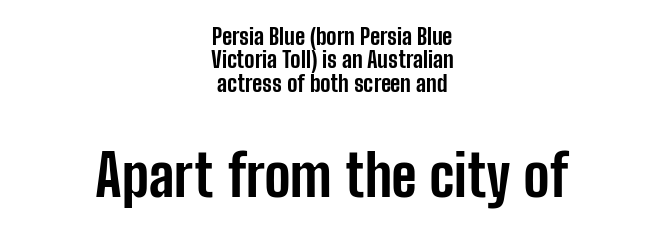
{"serif": "no", "italic": "no", "bold": "yes", "weight": "bold", "width": "condensed", "stroke_contrast": "low", "x_height": "medium", "monospaced": "no", "underline": "no", "align": "center", "line_spacing": "tight", "line_spacing_ratio": 1.02, "letter_spacing": "normal", "letter_spacing_em": 0.0, "larger_block": "second", "size_ratio": 2.52, "glyph_px": 58}
